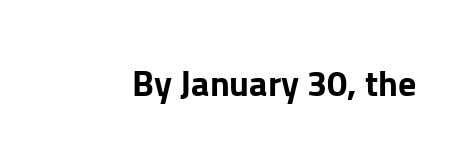
{"serif": "no", "italic": "no", "bold": "yes", "weight": "bold", "width": "normal", "stroke_contrast": "low", "x_height": "medium", "monospaced": "no", "underline": "no", "letter_spacing": "normal", "letter_spacing_em": 0.0, "glyph_px": 36}
